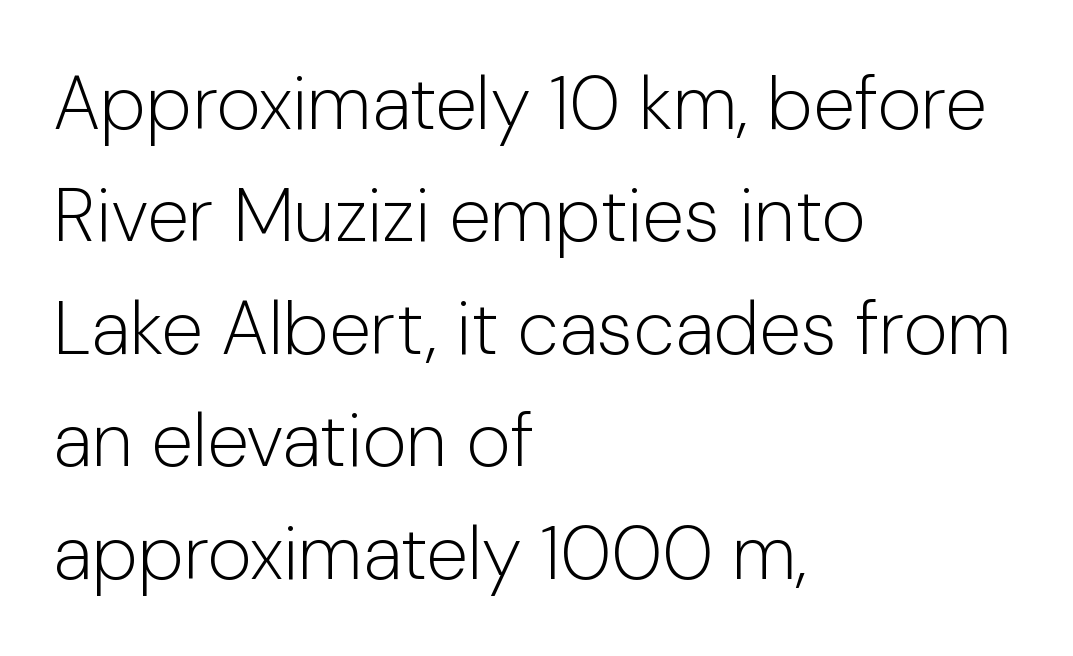
The image shows 76 px light sans-serif type, upright; set left-aligned, normal line spacing (1.48x), normal letter spacing, not underlined; low stroke contrast and a medium x-height.
